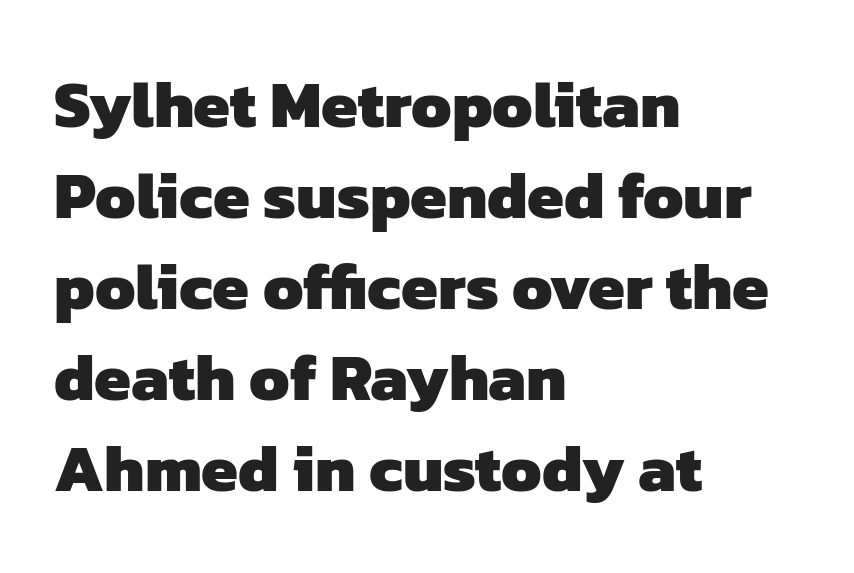
Is this a fixed-width face? No — the glyphs have proportional, varying widths. Weight: bold. Any mark beneath the type? The region is blank. The setting favours the left margin, as ordinary paragraphs usually do. The vertical gap from one line to the next is medium. Compared with typical body copy, the letter spacing here is the same.
